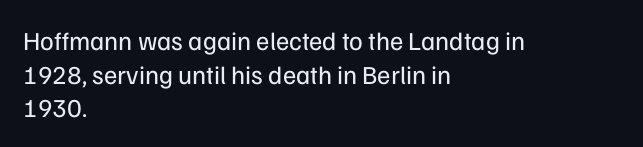
The image shows 26 px text type, upright; set left-aligned, normal line spacing (1.29x), normal letter spacing, not underlined.
